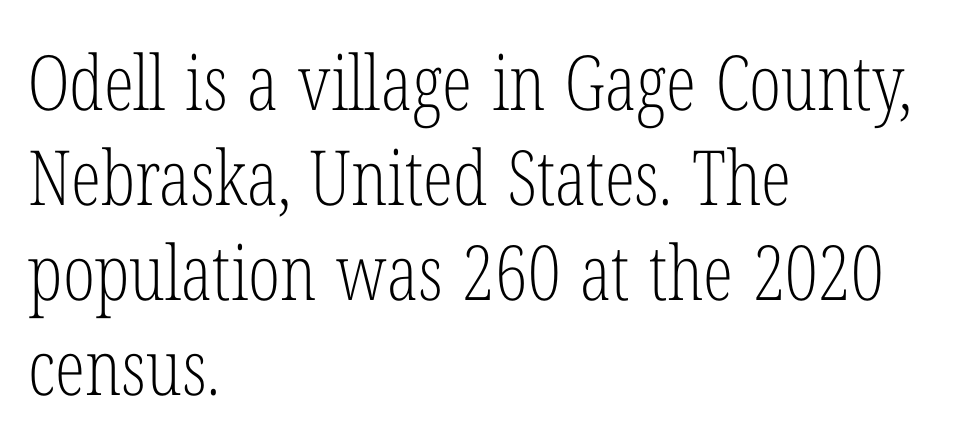
{"serif": "yes", "italic": "no", "bold": "no", "weight": "light", "width": "condensed", "stroke_contrast": "low", "x_height": "medium", "monospaced": "no", "underline": "no", "align": "left", "line_spacing": "normal", "line_spacing_ratio": 1.25, "letter_spacing": "normal", "letter_spacing_em": 0.0, "glyph_px": 76}
